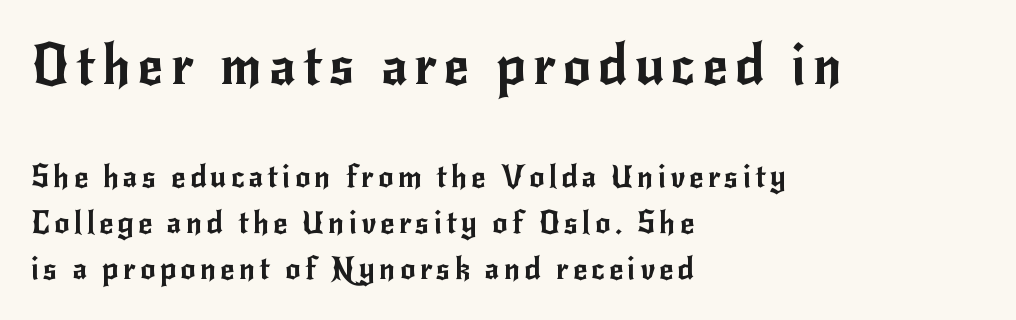
Reading down the column, the eye jumps a familiar distance to each next line. Think of a printed novel: that variable character pitch is what you see here. The first block has been scaled up relative to the second. Posture: vertical. Horizontally, the lines are justified to the leading edge only.
